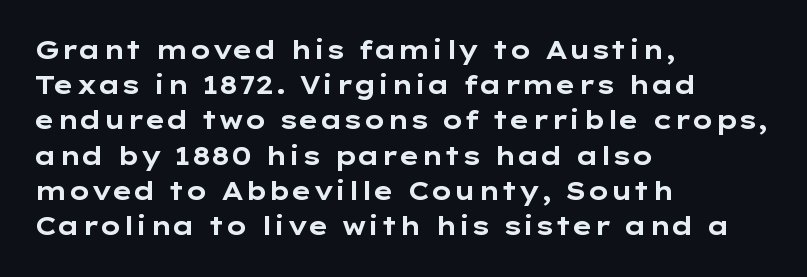
Q: Is the text bold? A: Yes.
Q: Is the text italic (slanted)? A: No, it is upright.
Q: Is the text underlined? A: No.
Q: How is the paragraph aligned? A: Left-aligned.
Q: Is the spacing between letters normal or unusually wide? A: Normal.
Q: Is the spacing between lines tight, normal or loose? A: Normal.
